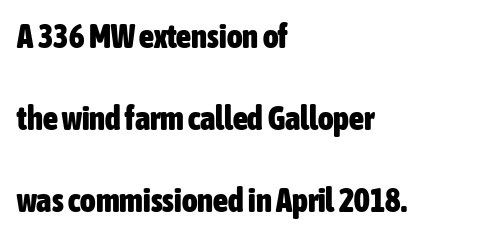
Horizontal alignment here is leftward, the default for most running prose. Rows of type keep a wide berth in the vertical direction. What stands out about the letter spacing? Nothing — it is the standard amount. Stroke thickness is high; the sample reads as a true bold. A bare baseline throughout the passage. It's the straight-up-and-down kind of type.
